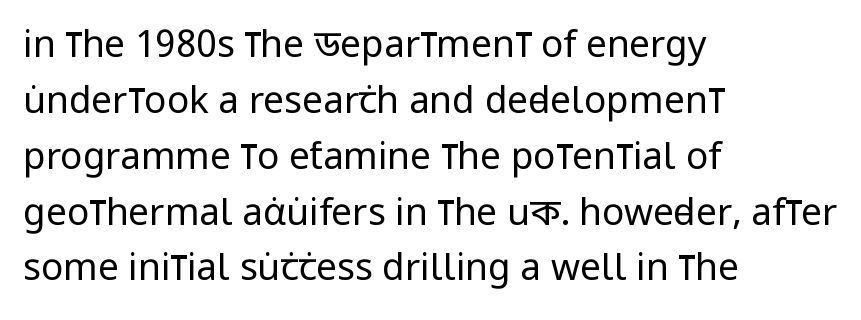
Q: Is the text bold? A: No.
Q: Is the text italic (slanted)? A: No, it is upright.
Q: Is the typeface a serif or a sans-serif typeface? A: Sans-serif.
Q: Is the text underlined? A: No.
Q: How is the paragraph aligned? A: Left-aligned.
Q: Is the spacing between letters normal or unusually wide? A: Normal.
Q: Is the spacing between lines tight, normal or loose? A: Normal.
Q: Width (condensed, normal, or wide)? A: Condensed.
Q: Stroke contrast? A: Low.
Q: x-height? A: Large.
Q: Monospaced? A: No.
